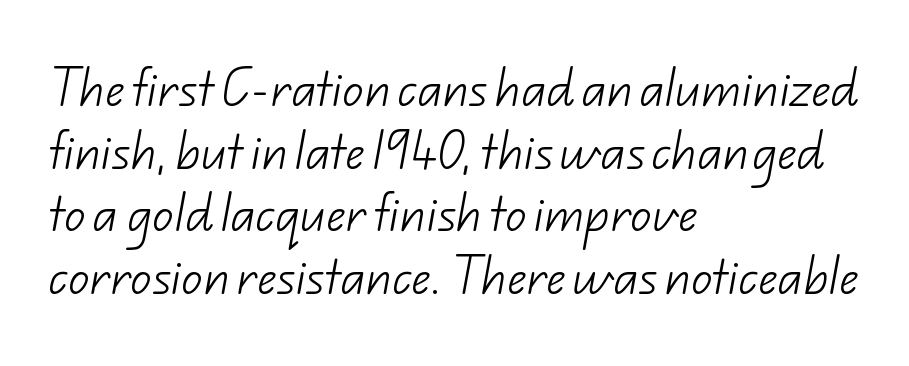
The image shows 42 px light sans-serif type; set left-aligned, normal line spacing (1.49x), normal letter spacing, not underlined; low stroke contrast and a small x-height.
